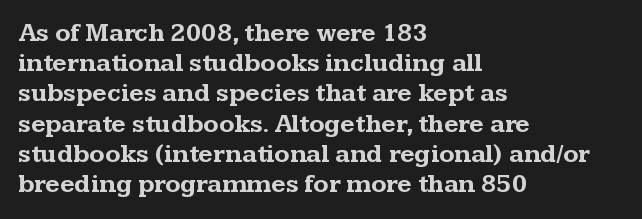
The passage shown is emphatically bold. The space directly below the letters is spotless. Tracking here is standard; glyphs follow each other at the usual distance. Where is the straight margin? On the left.
